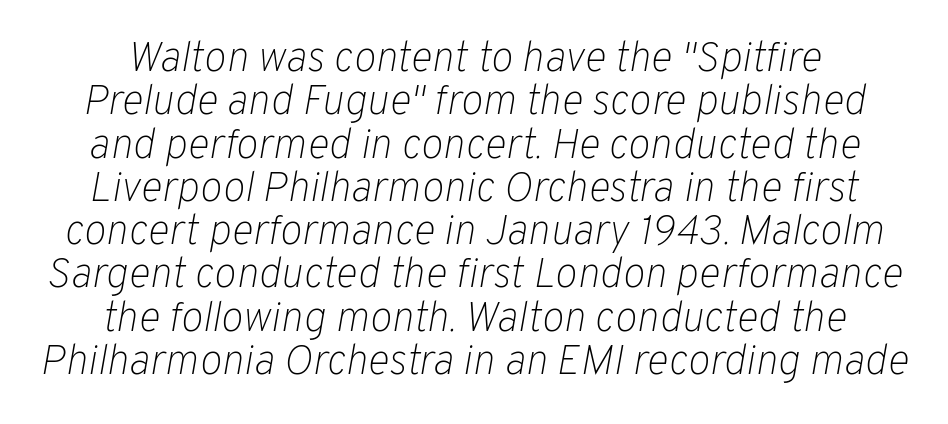
The image shows 42 px light type, italic (leaning right); set centered, tight line spacing (1.03x), normal letter spacing, not underlined; low stroke contrast and a medium x-height.
